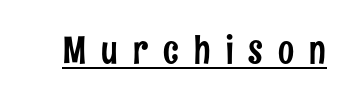
Each letter keeps its own natural width here, so spacing adapts to shape. The passage shown is typeset with a sans-serif family. Style check: upright. A baseline rule has been typeset under these characters. Tracking value appears strongly positive — letters spread wide.
